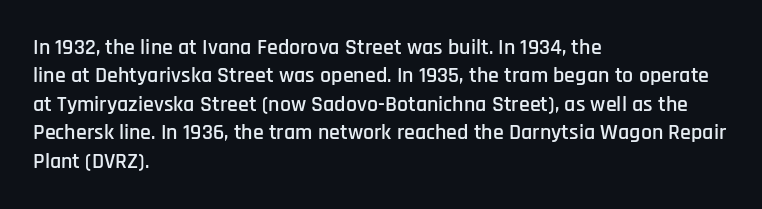
Q: Is the text italic (slanted)? A: No, it is upright.
Q: Is the text underlined? A: No.
Q: How is the paragraph aligned? A: Left-aligned.
Q: Is the spacing between letters normal or unusually wide? A: Normal.
Q: Is the spacing between lines tight, normal or loose? A: Normal.
